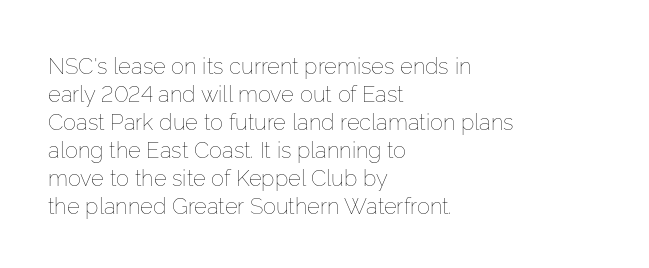
No extra ink here — the face is not bold. Students, observe: this is what conventionally led text looks like. Visually the block forms a straight wall on the left and a jagged coastline on the right. Clear beneath every line of the passage.
